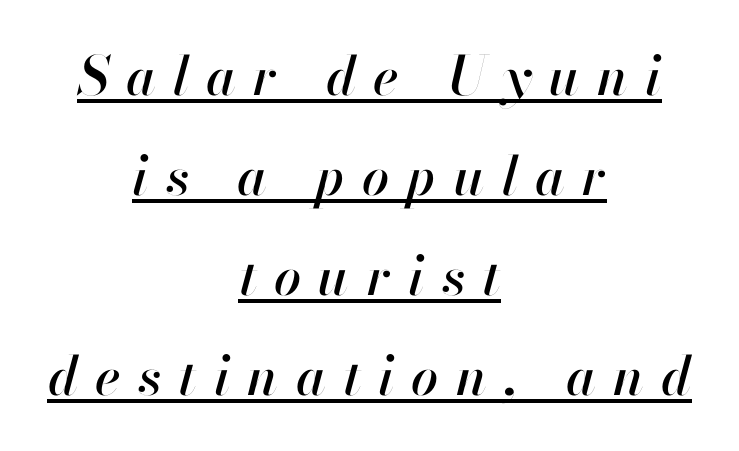
Character widths vary here, with narrow letters taking less room than wide ones. Every character sits at an angle, as italics do. Each line of the rendering has a horizontal stroke beneath the glyphs. Teacher's note: observe the equal gaps on both sides — that is centered alignment.
